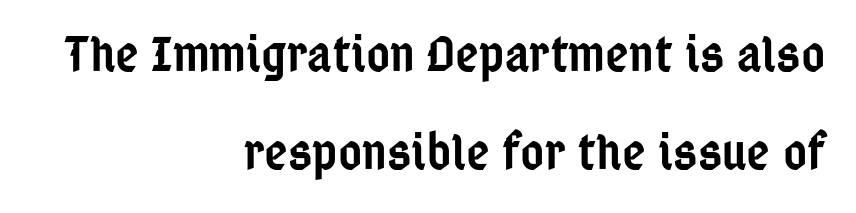
The image shows 51 px semibold, condensed sans-serif type, upright; set right-aligned, loose line spacing (1.93x), normal letter spacing, not underlined; low stroke contrast and a medium x-height.
